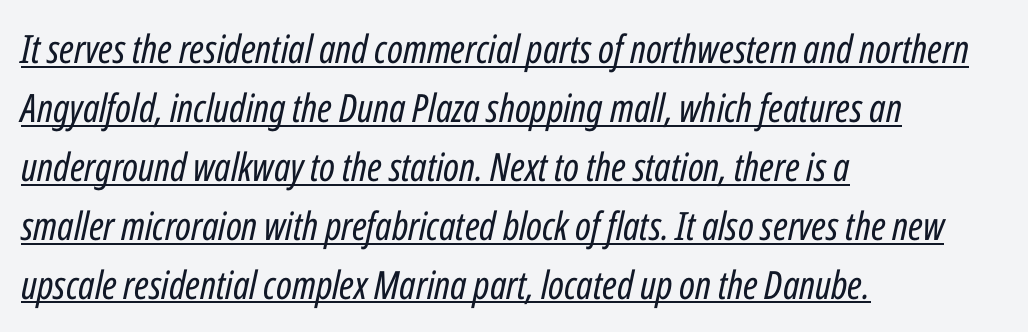
Q: Is the text bold? A: No.
Q: Is the text italic (slanted)? A: Yes, it leans right by about 12 degrees.
Q: Is the text underlined? A: Yes.
Q: How is the paragraph aligned? A: Left-aligned.
Q: Is the spacing between letters normal or unusually wide? A: Normal.
Q: Is the spacing between lines tight, normal or loose? A: Normal.
Q: Width (condensed, normal, or wide)? A: Condensed.
Q: Stroke contrast? A: Low.
Q: x-height? A: Medium.
Q: Monospaced? A: No.
